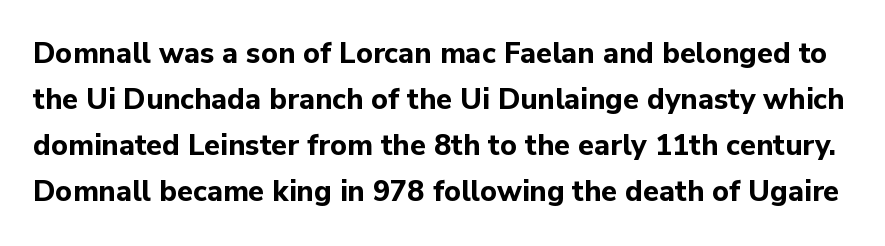
The image shows 29 px bold sans-serif type, upright; set normal line spacing (1.59x), normal letter spacing, not underlined; low stroke contrast and a medium x-height.
